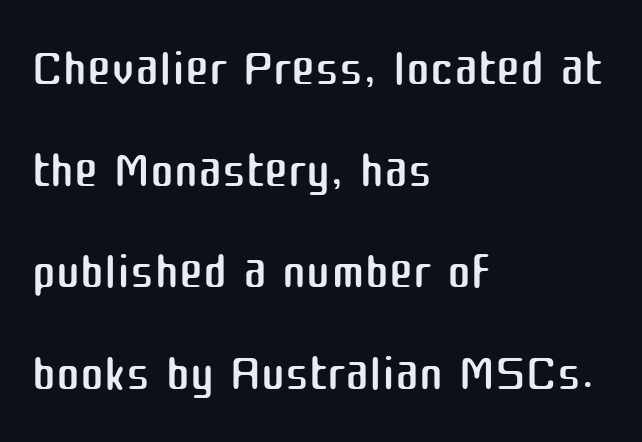
The image shows 72 px regular-weight sans-serif type, upright; set left-aligned, normal line spacing (1.41x), normal letter spacing, not underlined; medium stroke contrast and a medium x-height.
